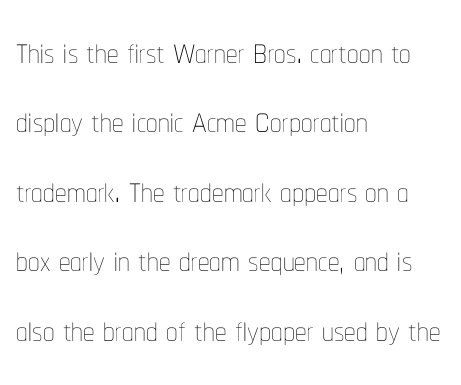
The image shows 46 px thin, condensed type, upright; set left-aligned, normal line spacing (1.51x), normal letter spacing, not underlined; low stroke contrast and a medium x-height.
